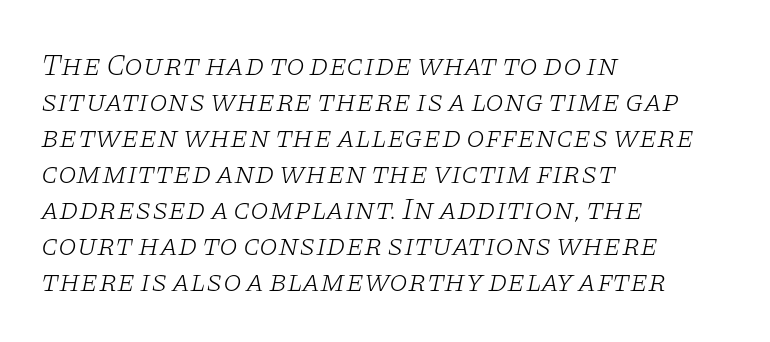
The text was rendered using a seriffed face with decorative stroke endings. Where is the straight margin? On the left. Honestly, the letter spacing is just normal — you wouldn't notice it. Stems here are at most as thick as an everyday book face. Letters rest on an invisible, unmarked baseline.
